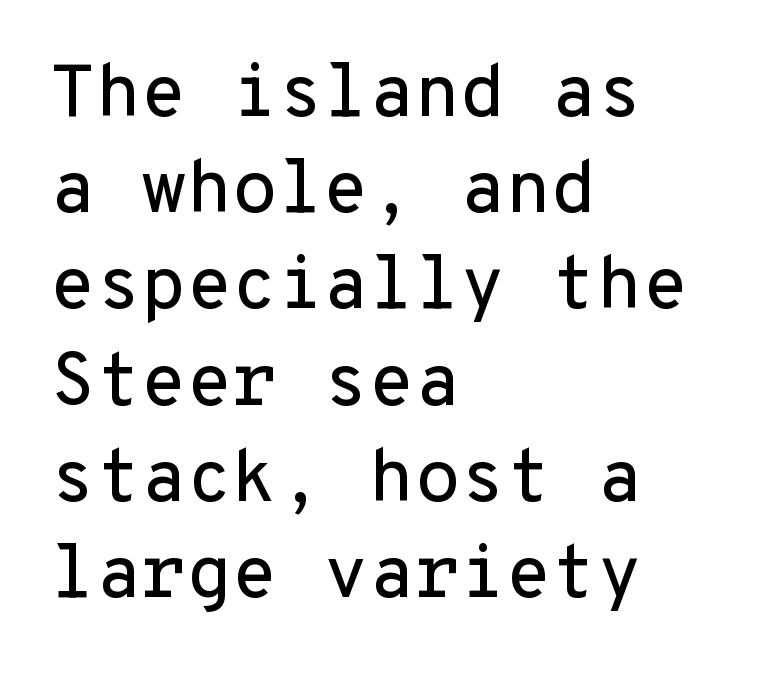
The font's upright variant was chosen for this text. Baseline-to-baseline distance is the conventional proportion of letter height. The rendering uses typewriter-style spacing with identical character cells. Teacher's note: observe the even left margin — that is flush-left alignment. Is the letter spacing exaggerated? No — it looks like the ordinary default. A typesetter would label this face a sans.
